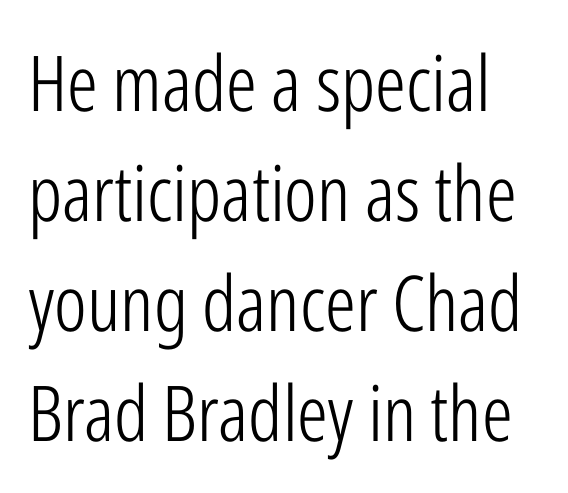
It's the straight-up-and-down kind of type. The strokes are not fattened; the text isn't bold. Honestly, the letter spacing is just normal — you wouldn't notice it. Nothing sits at the stroke ends, so this counts as sans-serif. Varying glyph widths throughout — classic text-font behaviour.
